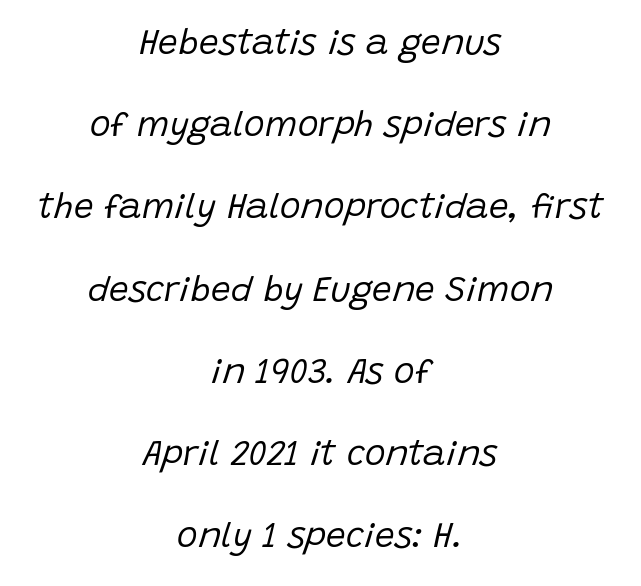
{"italic": "yes", "lean": "right", "slant_degrees": 15, "bold": "no", "weight": "regular", "width": "normal", "stroke_contrast": "low", "x_height": "large", "monospaced": "no", "underline": "no", "align": "center", "line_spacing": "loose", "line_spacing_ratio": 2.35, "letter_spacing": "normal", "letter_spacing_em": 0.0, "glyph_px": 35}
